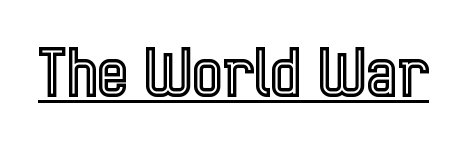
Nothing unusual about the tracking: characters are spaced as the font intends. The rendering uses natural spacing where letterforms have individual widths. Every word sits above its own underline. Is there any slant? The stems are plumb.
